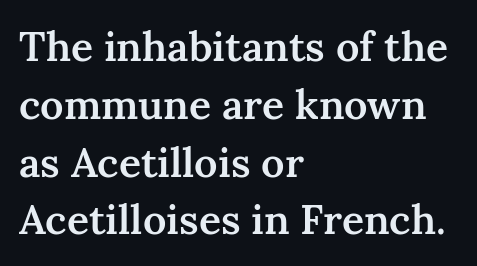
The image shows 41 px semibold serif type, upright; set left-aligned, normal line spacing (1.41x), normal letter spacing, not underlined; medium stroke contrast and a medium x-height.
